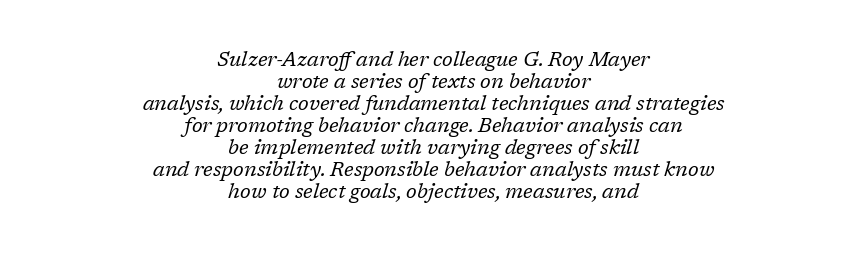
Think standard paragraph weight, or any step lighter than that. The gaps between neighbouring characters are ordinary and unremarkable. The baseline area is clear. The glyphs look as if they've been sheared to an angle. The typesetter chose a symmetrical, centered arrangement here. Is there much room between lines? No — they nearly touch.
